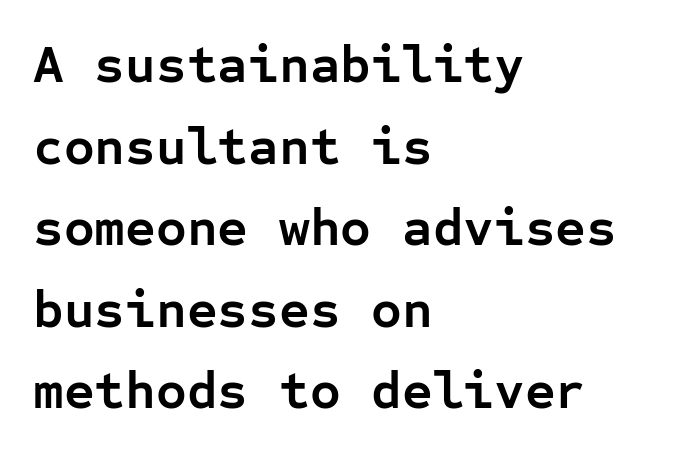
Q: Is the text bold? A: Yes.
Q: Is the text italic (slanted)? A: No, it is upright.
Q: Is the typeface a serif or a sans-serif typeface? A: Sans-serif.
Q: Is the text underlined? A: No.
Q: How is the paragraph aligned? A: Left-aligned.
Q: Is the spacing between letters normal or unusually wide? A: Normal.
Q: Is the spacing between lines tight, normal or loose? A: Normal.
Q: Width (condensed, normal, or wide)? A: Normal.
Q: Stroke contrast? A: Low.
Q: x-height? A: Medium.
Q: Monospaced? A: Yes.
